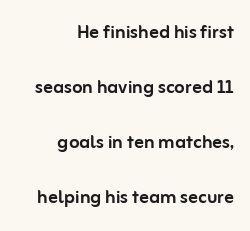
{"italic": "no", "underline": "no", "align": "right", "line_spacing": "loose", "line_spacing_ratio": 2.29, "letter_spacing": "normal", "letter_spacing_em": 0.0, "glyph_px": 24}
